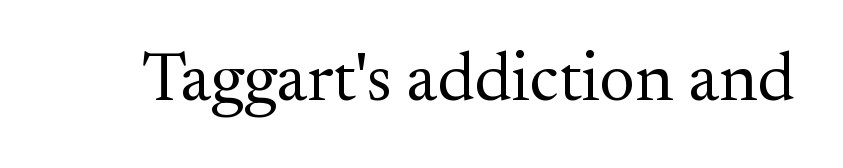
Each letter keeps its own natural width here, so spacing adapts to shape. In terms of letterspacing, this is plain default setting. Underlining? Definitely not there. You can tell from the footed stems that serif type was used.
